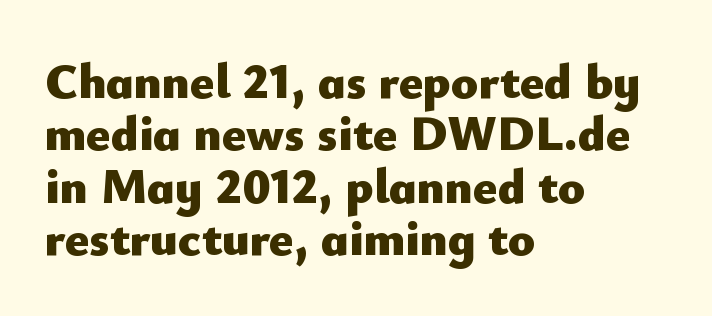
In terms of posture, this sample is upright. Type style note: lacks serifs. The area under the type is left untouched. Standard letterfit; no display-style spreading of the glyphs. Varying glyph widths throughout — classic text-font behaviour.
